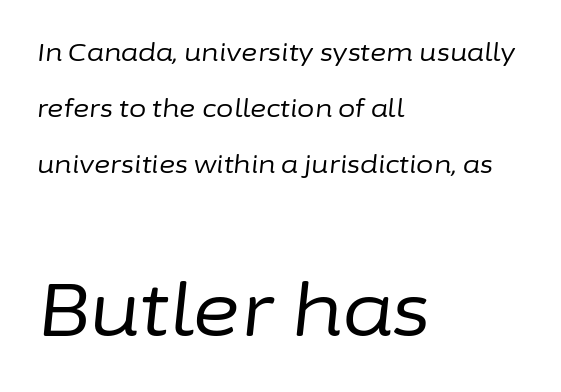
Q: Is the text bold? A: No.
Q: Is the text italic (slanted)? A: Yes, it leans right by about 6 degrees.
Q: Is the text underlined? A: No.
Q: How is the paragraph aligned? A: Left-aligned.
Q: Is the spacing between letters normal or unusually wide? A: Normal.
Q: Is the spacing between lines tight, normal or loose? A: Loose.
Q: Which block of text is set in a larger size, the first (top) or the second (bottom)? A: The second (bottom) one.
Q: Width (condensed, normal, or wide)? A: Normal.
Q: Stroke contrast? A: Low.
Q: x-height? A: Medium.
Q: Monospaced? A: No.
